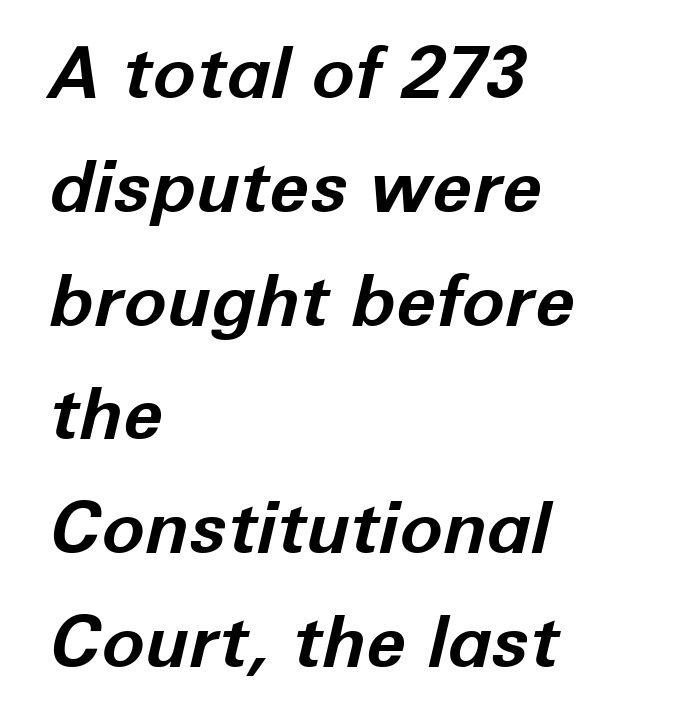
Q: Is the text bold? A: Yes.
Q: Is the text italic (slanted)? A: Yes, it leans right by about 12 degrees.
Q: Is the text underlined? A: No.
Q: How is the paragraph aligned? A: Left-aligned.
Q: Is the spacing between letters normal or unusually wide? A: Normal.
Q: Is the spacing between lines tight, normal or loose? A: Normal.
Q: Width (condensed, normal, or wide)? A: Normal.
Q: Stroke contrast? A: Low.
Q: x-height? A: Medium.
Q: Monospaced? A: No.
